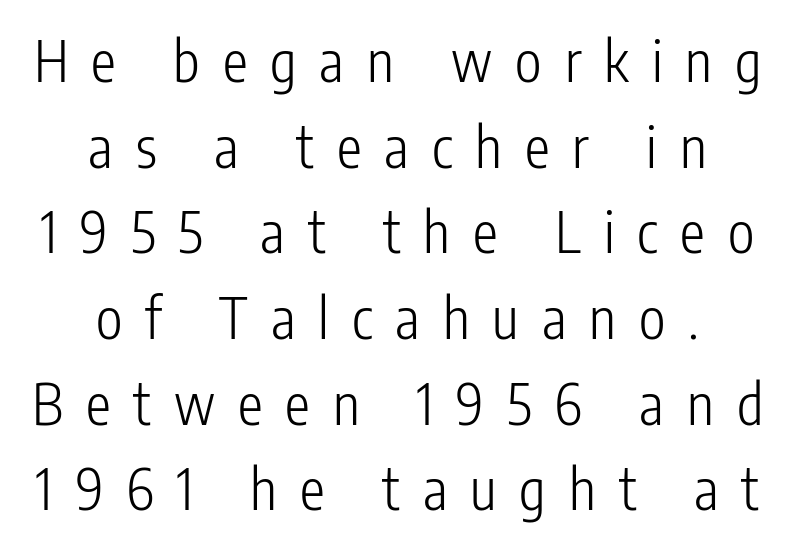
{"serif": "no", "italic": "no", "bold": "no", "weight": "light", "width": "condensed", "stroke_contrast": "low", "x_height": "medium", "monospaced": "no", "underline": "no", "align": "center", "line_spacing": "normal", "line_spacing_ratio": 1.53, "letter_spacing": "wide", "letter_spacing_em": 0.41, "glyph_px": 56}
